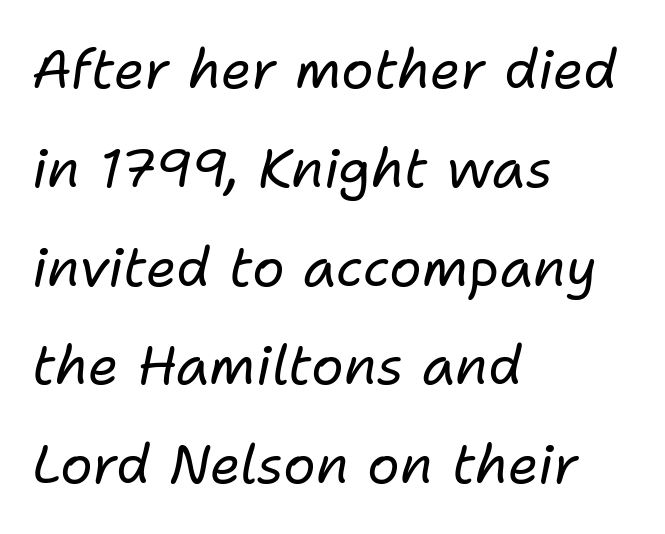
The image shows 54 px regular-weight type, italic (leaning right); set left-aligned, line spacing 1.83x, normal letter spacing, not underlined; low stroke contrast and a medium x-height.
